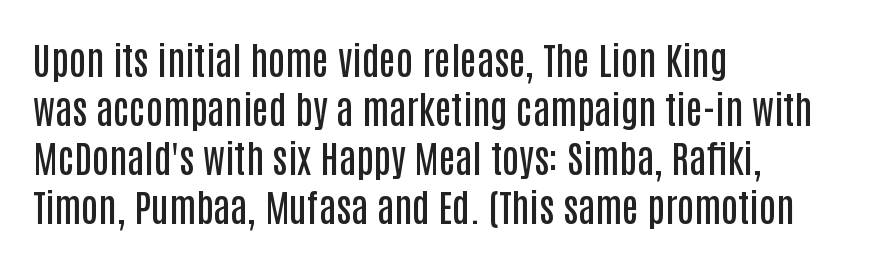
{"serif": "no", "italic": "no", "bold": "semi", "weight": "semibold", "width": "condensed", "stroke_contrast": "low", "x_height": "large", "monospaced": "no", "underline": "no", "align": "left", "line_spacing": "normal", "line_spacing_ratio": 1.29, "letter_spacing": "normal", "letter_spacing_em": 0.0, "glyph_px": 38}
